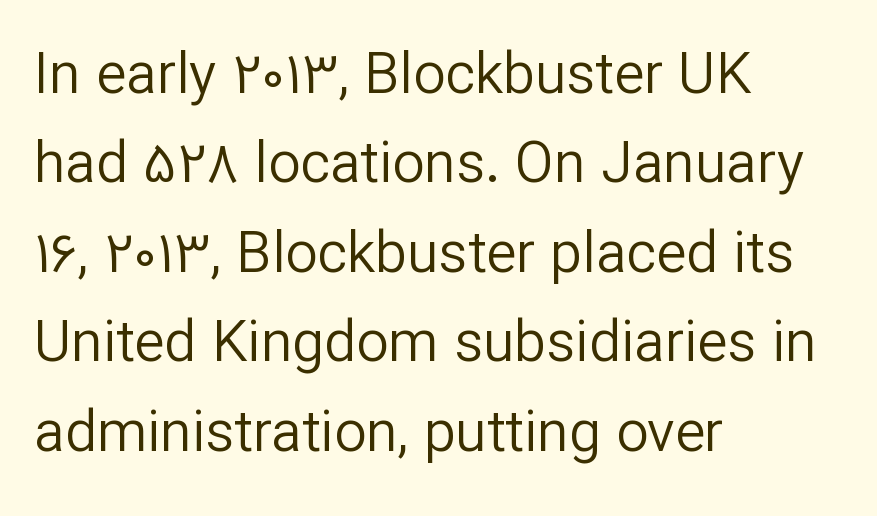
This rendering features lettering with no underline. The weight tops out at a normal text grade. A typesetter would call this proportional, since set widths differ per character. Left-aligned paragraph, ragged on the right. Serif or sans? Sans — the stroke terminals are bare. Normally led — the rows are evenly, conventionally spaced.
